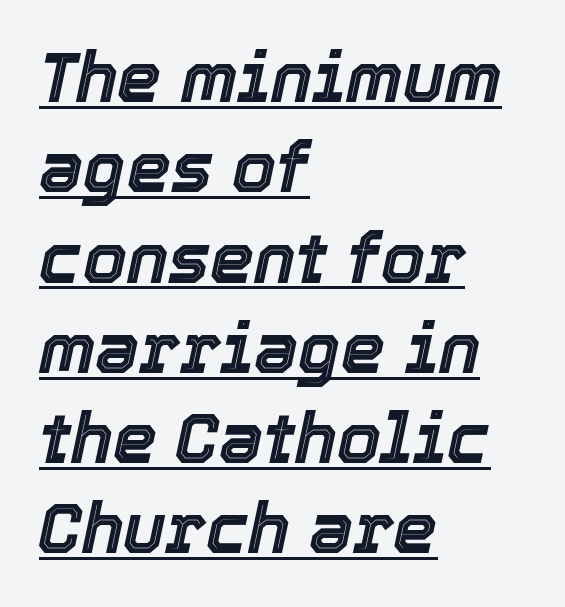
{"italic": "yes", "lean": "right", "slant_degrees": 12, "width": "normal", "x_height": "medium", "monospaced": "no", "underline": "yes", "align": "left", "line_spacing": "normal", "line_spacing_ratio": 1.29, "letter_spacing": "normal", "letter_spacing_em": 0.0, "glyph_px": 70}
